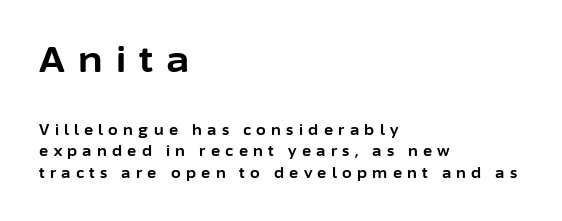
{"serif": "no", "italic": "no", "bold": "yes", "weight": "bold", "width": "normal", "stroke_contrast": "low", "x_height": "medium", "monospaced": "no", "underline": "no", "align": "left", "line_spacing": "normal", "line_spacing_ratio": 1.54, "letter_spacing": "wide", "letter_spacing_em": 0.38, "larger_block": "first", "size_ratio": 2.5, "glyph_px": 35}
